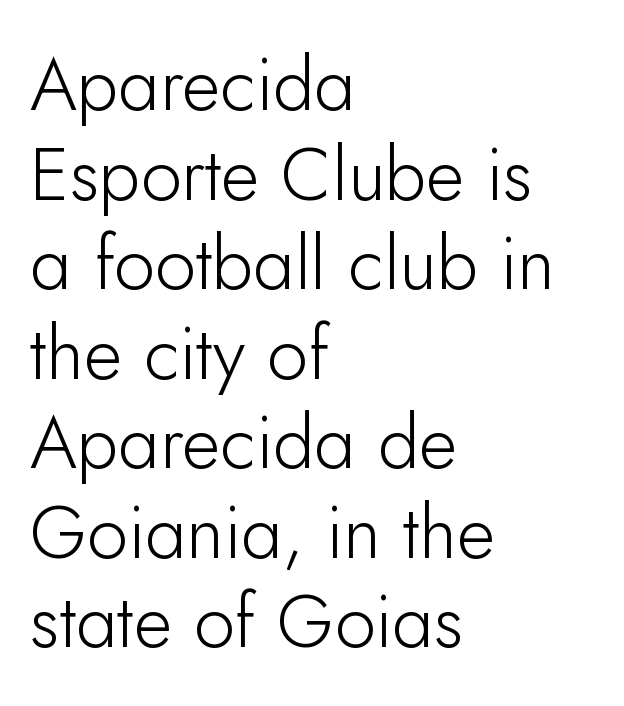
Q: Is the text bold? A: No.
Q: Is the text italic (slanted)? A: No, it is upright.
Q: Is the typeface a serif or a sans-serif typeface? A: Sans-serif.
Q: Is the text underlined? A: No.
Q: How is the paragraph aligned? A: Left-aligned.
Q: Is the spacing between letters normal or unusually wide? A: Normal.
Q: Width (condensed, normal, or wide)? A: Normal.
Q: Stroke contrast? A: Low.
Q: x-height? A: Small.
Q: Monospaced? A: No.
